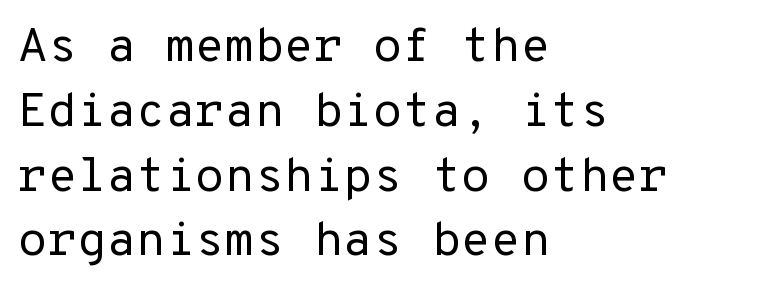
Q: Is the text bold? A: No.
Q: Is the text italic (slanted)? A: No, it is upright.
Q: Is the typeface a serif or a sans-serif typeface? A: Sans-serif.
Q: Is the text underlined? A: No.
Q: How is the paragraph aligned? A: Left-aligned.
Q: Is the spacing between letters normal or unusually wide? A: Normal.
Q: Is the spacing between lines tight, normal or loose? A: Normal.
Q: Width (condensed, normal, or wide)? A: Normal.
Q: Stroke contrast? A: Low.
Q: x-height? A: Medium.
Q: Monospaced? A: Yes.
